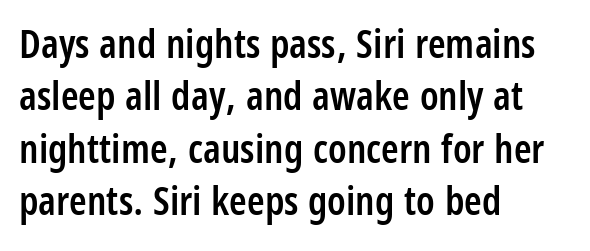
{"serif": "no", "italic": "no", "bold": "semi", "weight": "semibold", "width": "condensed", "stroke_contrast": "low", "x_height": "large", "monospaced": "no", "underline": "no", "align": "left", "line_spacing": "normal", "line_spacing_ratio": 1.31, "letter_spacing": "normal", "letter_spacing_em": 0.0, "glyph_px": 40}
